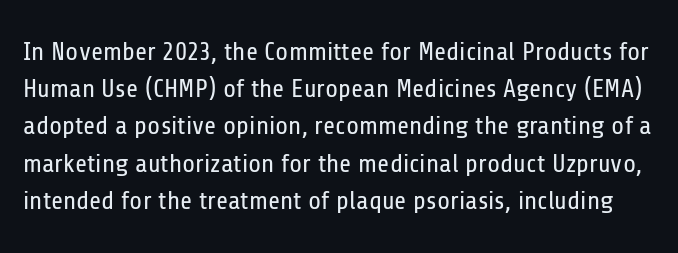
The image shows 26 px text type, upright; set normal line spacing (1.43x), normal letter spacing, not underlined.
